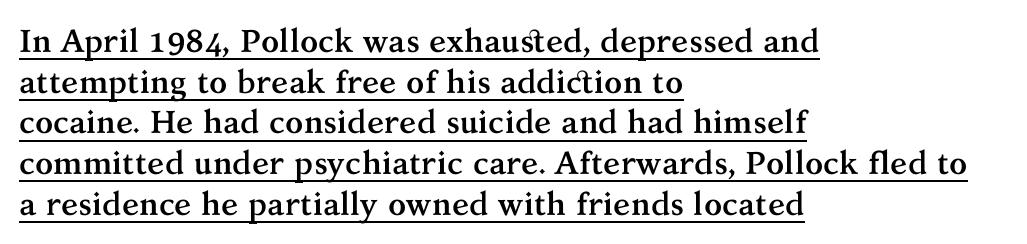
Q: Is the text bold? A: Yes.
Q: Is the text italic (slanted)? A: No, it is upright.
Q: Is the typeface a serif or a sans-serif typeface? A: Serif.
Q: Is the text underlined? A: Yes.
Q: How is the paragraph aligned? A: Left-aligned.
Q: Is the spacing between letters normal or unusually wide? A: Normal.
Q: Is the spacing between lines tight, normal or loose? A: Normal.
Q: Width (condensed, normal, or wide)? A: Normal.
Q: Stroke contrast? A: Medium.
Q: x-height? A: Medium.
Q: Monospaced? A: No.
